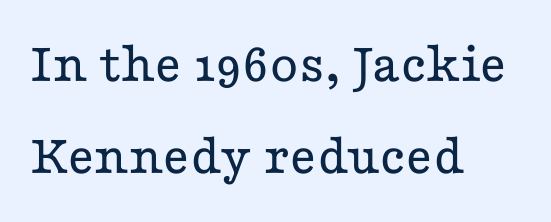
The image shows 58 px regular-weight, wide serif type, upright; set left-aligned, normal line spacing (1.59x), normal letter spacing, not underlined; low stroke contrast and a medium x-height.
